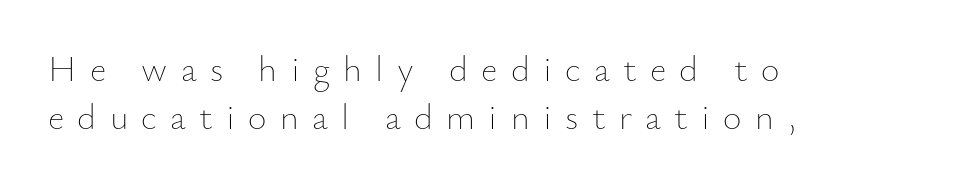
{"italic": "no", "bold": "no", "weight": "thin", "width": "normal", "stroke_contrast": "low", "x_height": "small", "monospaced": "no", "underline": "no", "align": "left", "line_spacing": "normal", "line_spacing_ratio": 1.34, "letter_spacing": "wide", "letter_spacing_em": 0.37, "glyph_px": 36}
